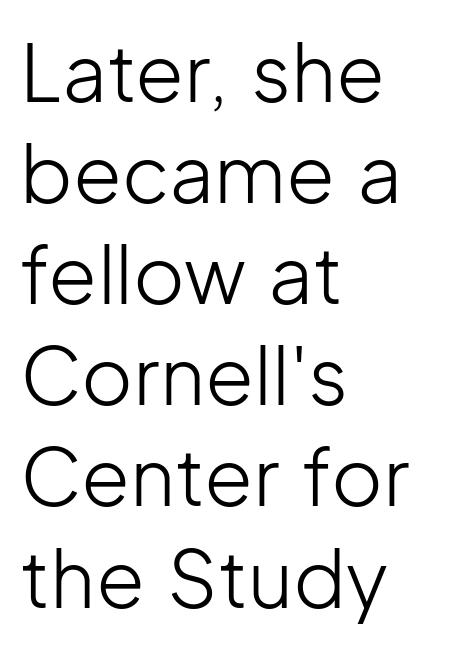
{"serif": "no", "italic": "no", "bold": "no", "weight": "light", "width": "normal", "stroke_contrast": "low", "x_height": "medium", "monospaced": "no", "underline": "no", "align": "left", "line_spacing": "normal", "line_spacing_ratio": 1.28, "letter_spacing": "normal", "letter_spacing_em": 0.0, "glyph_px": 79}
